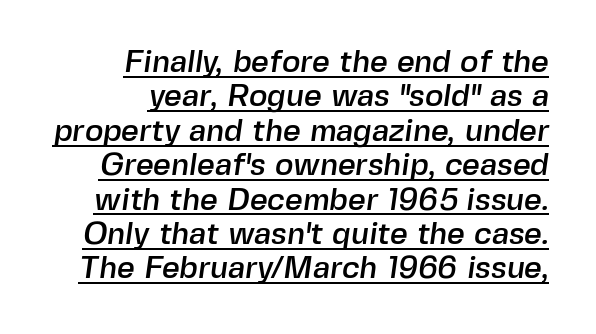
The image shows 31 px sans-serif type; set right-aligned, tight line spacing (1.11x), normal letter spacing, underlined; a medium x-height.
